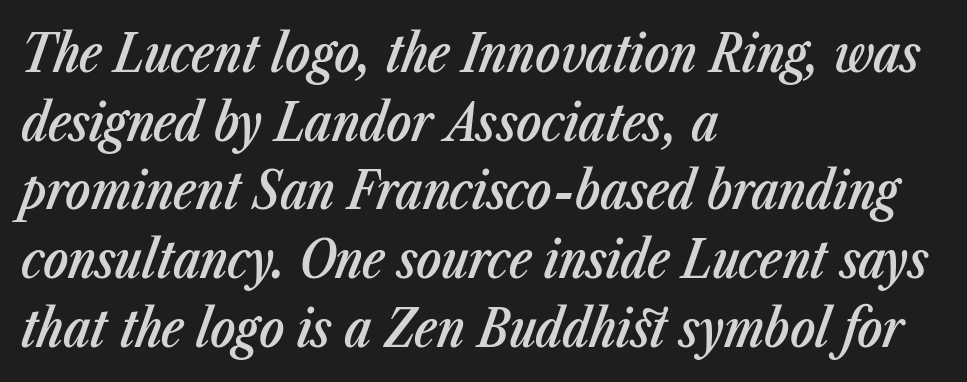
Reading down the column, the eye jumps a familiar distance to each next line. Characters are canted at an angle relative to the baseline's perpendicular. This is moderately heavy type, rendered in semibold. The passage shown is typed in a proportional face where columns would drift. The strip under each line holds only bare page.
